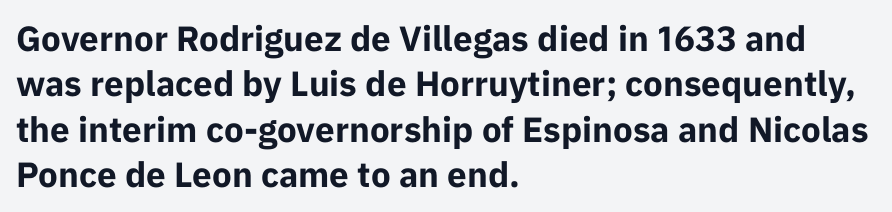
Q: Is the text bold? A: Yes.
Q: Is the text italic (slanted)? A: No, it is upright.
Q: Is the typeface a serif or a sans-serif typeface? A: Sans-serif.
Q: Is the text underlined? A: No.
Q: How is the paragraph aligned? A: Left-aligned.
Q: Is the spacing between letters normal or unusually wide? A: Normal.
Q: Is the spacing between lines tight, normal or loose? A: Normal.
Q: Width (condensed, normal, or wide)? A: Normal.
Q: Stroke contrast? A: Low.
Q: x-height? A: Medium.
Q: Monospaced? A: No.
